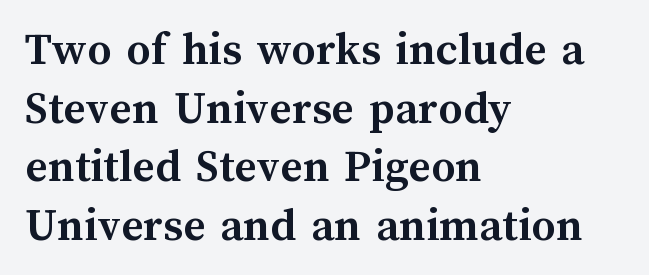
{"italic": "no", "bold": "yes", "weight": "semibold", "width": "normal", "stroke_contrast": "medium", "x_height": "medium", "monospaced": "no", "underline": "no", "align": "left", "line_spacing_ratio": 1.22, "letter_spacing": "normal", "letter_spacing_em": 0.0, "glyph_px": 48}
